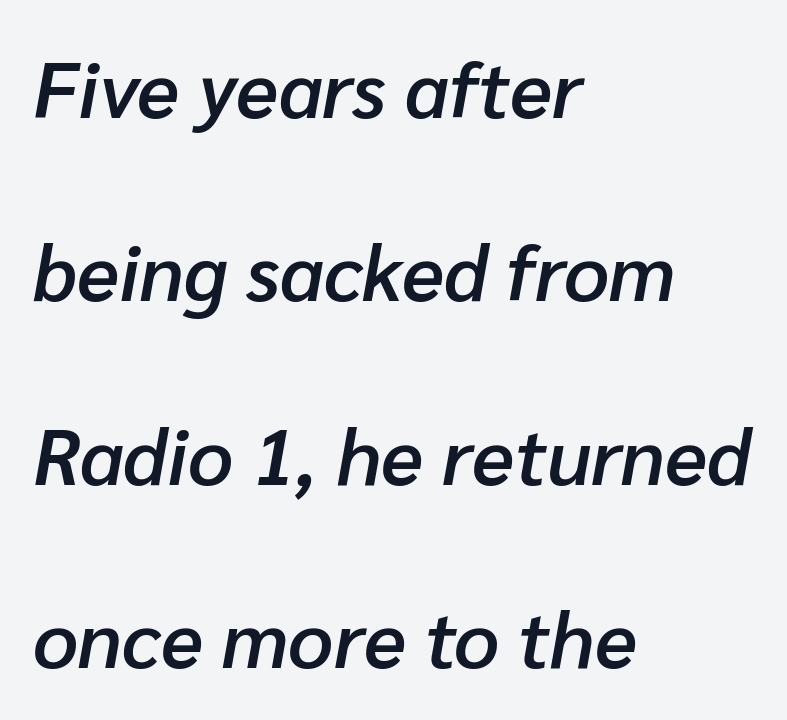
The characters look somewhat weighty, a semibold short of true bold. Any mark beneath the type? The region is blank. This sample has the flowing, uneven cadence of proportional lettering. Line spacing here is loose. The lines in this sample share a left origin and differ only in where they stop.
